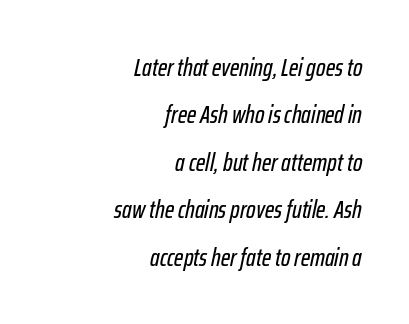
{"italic": "yes", "lean": "right", "slant_degrees": 12, "underline": "no", "align": "right", "line_spacing": "loose", "line_spacing_ratio": 1.9, "letter_spacing": "normal", "letter_spacing_em": 0.0, "glyph_px": 25}
